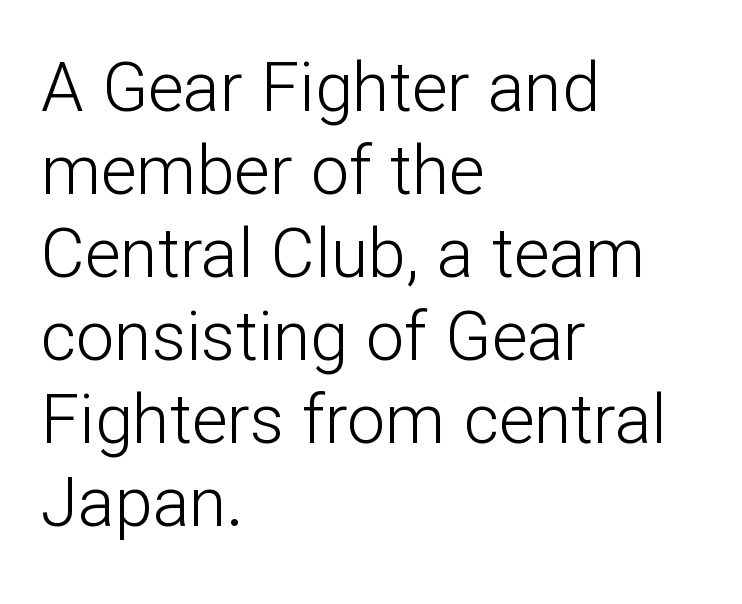
{"serif": "no", "italic": "no", "bold": "no", "weight": "light", "width": "normal", "stroke_contrast": "low", "x_height": "medium", "monospaced": "no", "underline": "no", "align": "left", "line_spacing_ratio": 1.22, "letter_spacing": "normal", "letter_spacing_em": 0.0, "glyph_px": 68}
